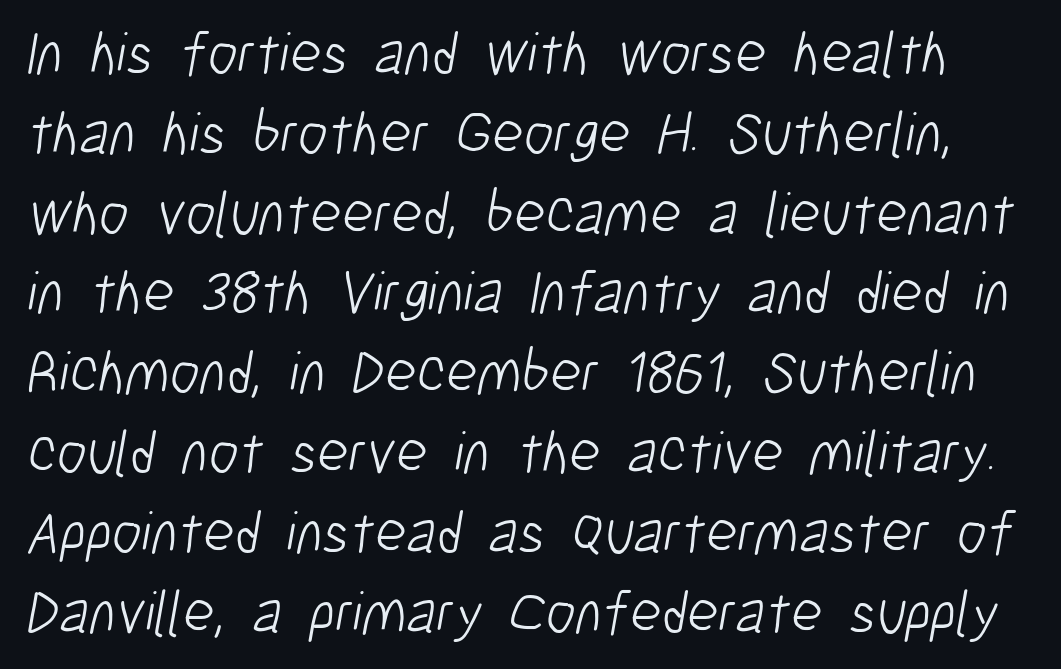
Normally led — the rows are evenly, conventionally spaced. The font family rendered here belongs to the sans-serif group. Is this a fixed-width face? No — the glyphs have proportional, varying widths. The horizontal fit of the characters is conventional and even. The words here are not underlined.
